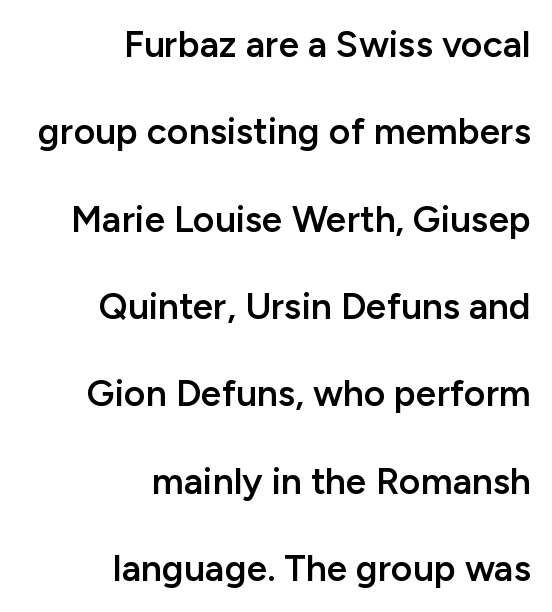
{"serif": "no", "italic": "no", "bold": "semi", "weight": "semibold", "width": "normal", "stroke_contrast": "low", "x_height": "medium", "monospaced": "no", "underline": "no", "align": "right", "line_spacing": "loose", "line_spacing_ratio": 2.36, "letter_spacing": "normal", "letter_spacing_em": 0.0, "glyph_px": 37}
